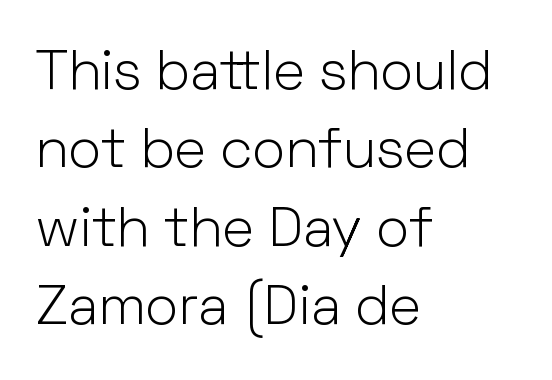
The image shows 56 px light sans-serif type, upright; set left-aligned, normal line spacing (1.4x), normal letter spacing, not underlined; low stroke contrast and a medium x-height.
